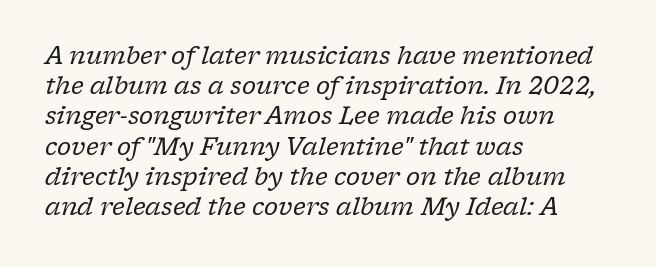
{"italic": "yes", "lean": "right", "slant_degrees": 17, "bold": "no", "underline": "no", "align": "left", "line_spacing": "normal", "line_spacing_ratio": 1.26, "letter_spacing": "normal", "letter_spacing_em": 0.0, "glyph_px": 24}
